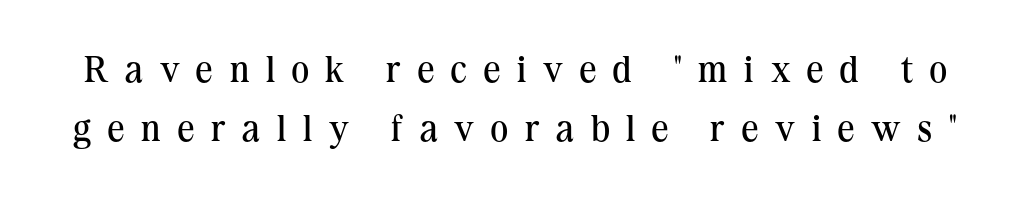
Q: Is the text bold? A: No.
Q: Is the text italic (slanted)? A: No, it is upright.
Q: Is the typeface a serif or a sans-serif typeface? A: Serif.
Q: Is the text underlined? A: No.
Q: Is the spacing between letters normal or unusually wide? A: Unusually wide.
Q: Is the spacing between lines tight, normal or loose? A: Normal.
Q: Width (condensed, normal, or wide)? A: Normal.
Q: Stroke contrast? A: Medium.
Q: x-height? A: Medium.
Q: Monospaced? A: No.
